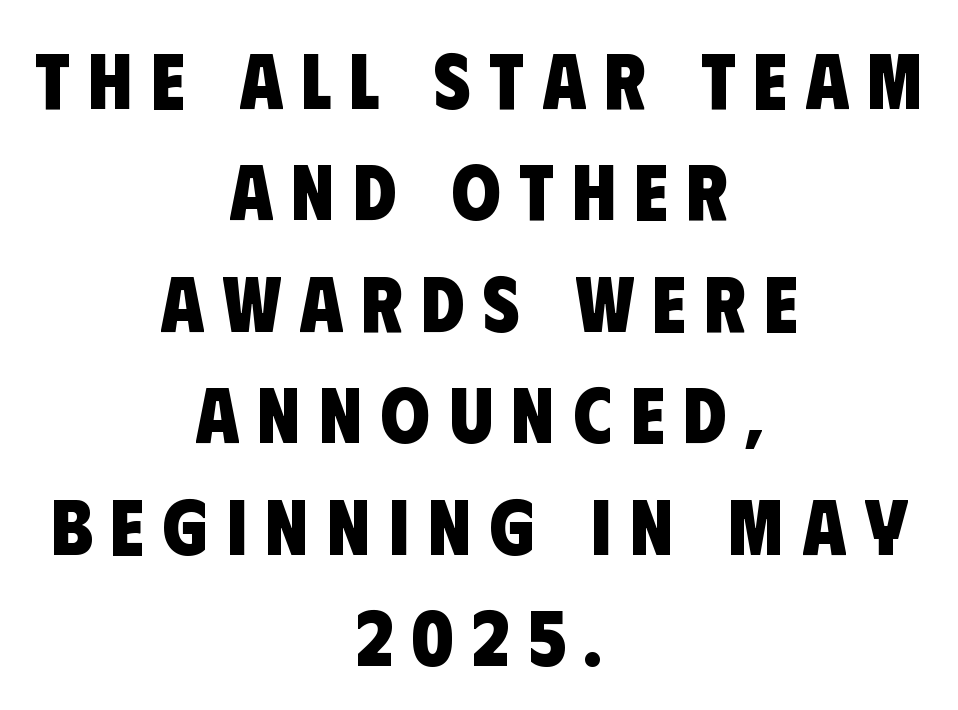
Q: Is the text bold? A: Yes.
Q: Is the typeface a serif or a sans-serif typeface? A: Sans-serif.
Q: Is the text underlined? A: No.
Q: How is the paragraph aligned? A: Centered.
Q: Is the spacing between letters normal or unusually wide? A: Unusually wide.
Q: Is the spacing between lines tight, normal or loose? A: Normal.
Q: Width (condensed, normal, or wide)? A: Condensed.
Q: Stroke contrast? A: Low.
Q: x-height? A: Large.
Q: Monospaced? A: No.
